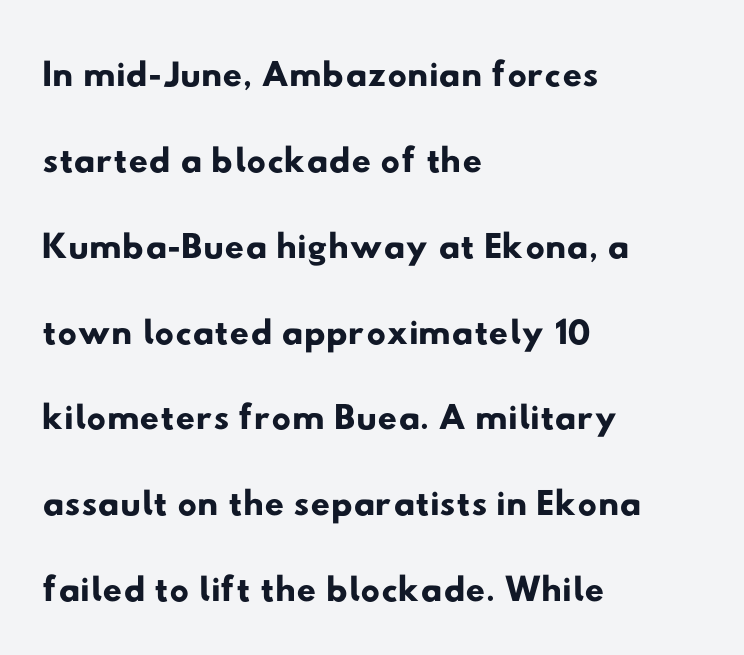
Unmarked baselines from the first word to the last. Do the characters align in a grid? No, the font is proportional. This sample uses plain, unmodified letter spacing. Serif or sans? Sans — the stroke terminals are bare. Casual observation: everything's shoved over to the left. Whoever set this chose a conventional vertical rhythm.
